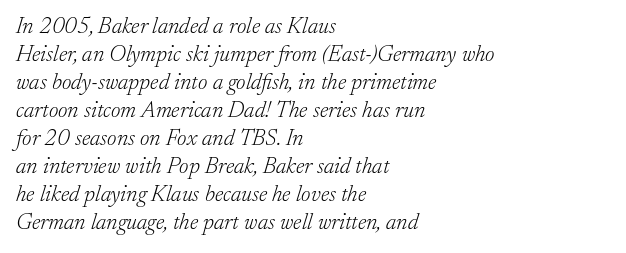
The strokes carry an ordinary text weight at most. This is oblique type, the kind used for emphasis or titles. The typesetter chose a ragged-right arrangement here. Here the glyphs are tracked normally, forming tight word shapes. The words here are not underlined.
